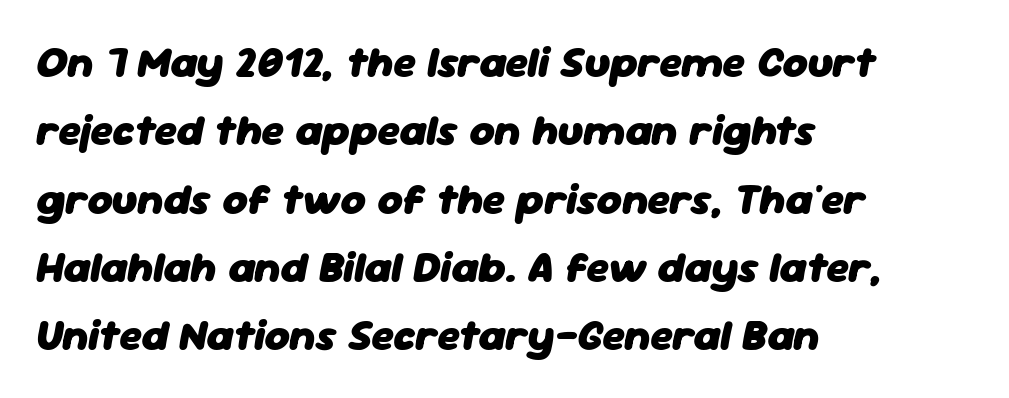
Q: Is the text bold? A: Yes.
Q: Is the text italic (slanted)? A: Yes, it leans right by about 11 degrees.
Q: Is the text underlined? A: No.
Q: How is the paragraph aligned? A: Left-aligned.
Q: Is the spacing between letters normal or unusually wide? A: Normal.
Q: Is the spacing between lines tight, normal or loose? A: Normal.
Q: Width (condensed, normal, or wide)? A: Normal.
Q: Stroke contrast? A: Low.
Q: x-height? A: Medium.
Q: Monospaced? A: No.
